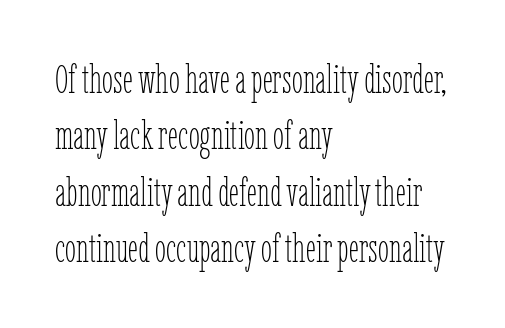
The image shows 40 px thin, condensed type, upright; set left-aligned, normal line spacing (1.41x), normal letter spacing, not underlined; low stroke contrast and a medium x-height.
